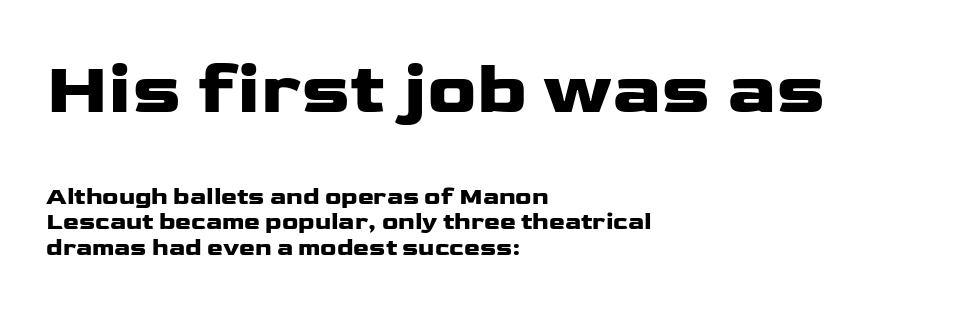
The image shows 73 px heavy, wide sans-serif type, upright; set left-aligned, tight line spacing (1.06x), normal letter spacing, not underlined; the first (top) block is 3.04x larger; low stroke contrast and a medium x-height.
